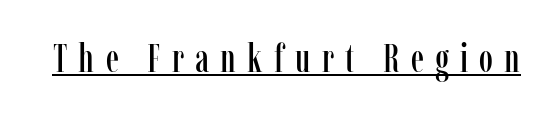
Q: Is the text italic (slanted)? A: No, it is upright.
Q: Is the typeface a serif or a sans-serif typeface? A: Serif.
Q: Is the text underlined? A: Yes.
Q: Is the spacing between letters normal or unusually wide? A: Unusually wide.
Q: Width (condensed, normal, or wide)? A: Condensed.
Q: Stroke contrast? A: Low.
Q: x-height? A: Medium.
Q: Monospaced? A: No.
